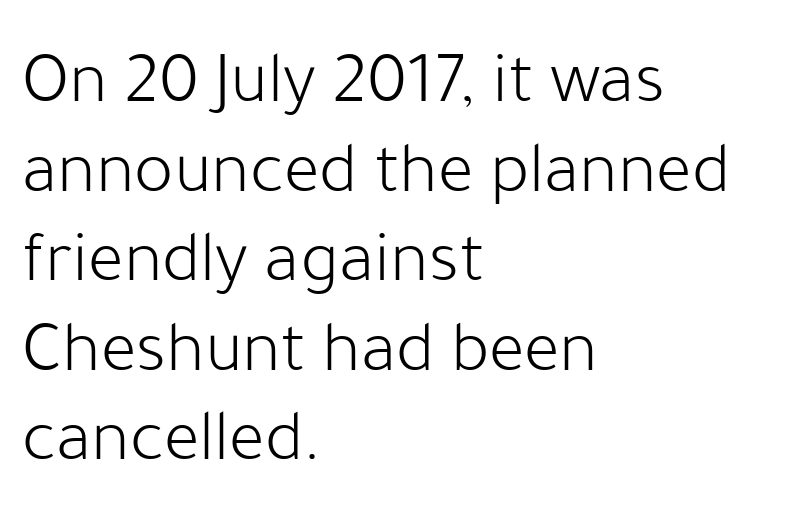
No feet cap the strokes, marking this as sans-serif type. Is the block centered? No — it sits flush against the left margin. The words here are not underlined. Letter spacing: default. Every character sits straight up, as roman type does.
